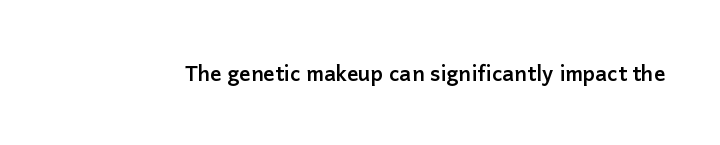
The image shows 21 px bold type, upright; set normal letter spacing, not underlined.
